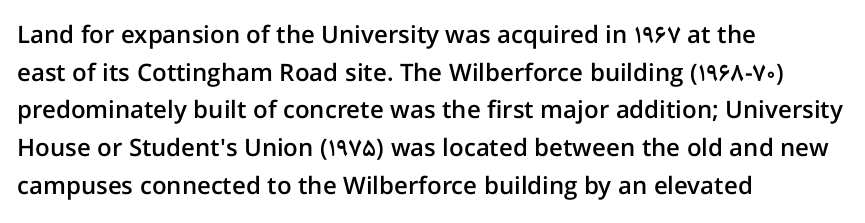
The image shows 24 px text type, upright; set left-aligned, normal line spacing (1.57x), normal letter spacing, not underlined.
